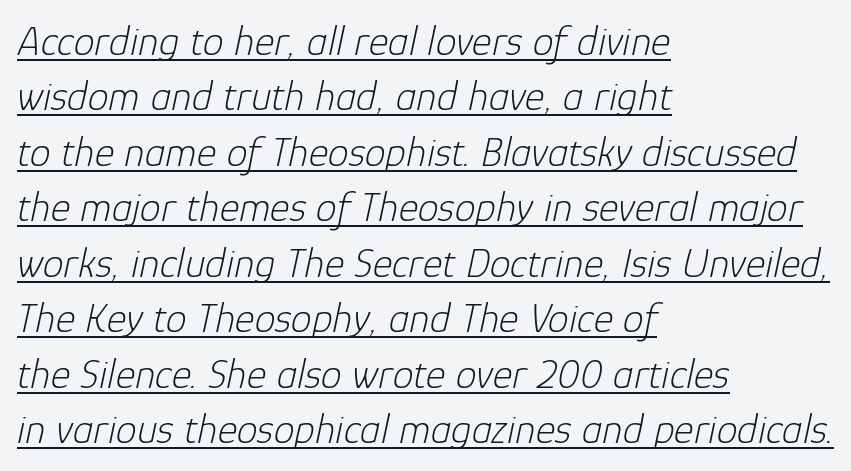
Is the block centered? No — it sits flush against the left margin. Look at the tracking — it's just the regular setting, nothing added. What's the leading like? Ordinary, nothing unusual. The strokes are not fattened; the text isn't bold. Slant detected: the letters are inclined.
